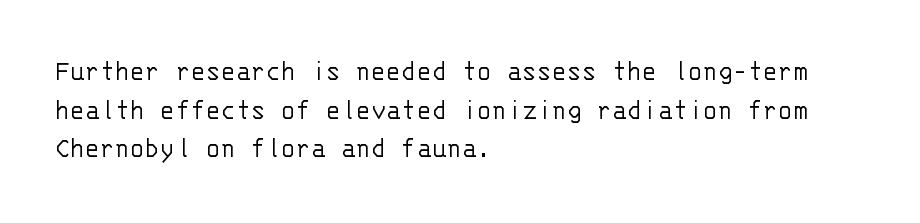
The image shows 31 px light sans-serif type, upright, monospaced; set left-aligned, normal line spacing (1.25x), normal letter spacing, not underlined; low stroke contrast and a large x-height.
